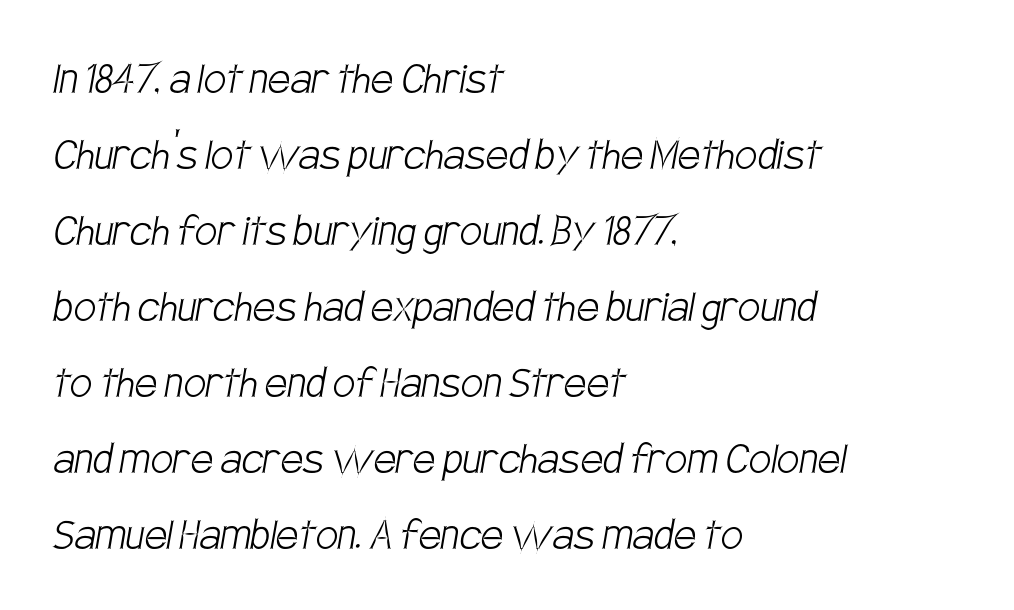
Q: Is the text bold? A: No.
Q: Is the typeface a serif or a sans-serif typeface? A: Sans-serif.
Q: Is the text underlined? A: No.
Q: How is the paragraph aligned? A: Left-aligned.
Q: Is the spacing between letters normal or unusually wide? A: Normal.
Q: Is the spacing between lines tight, normal or loose? A: Normal.
Q: Width (condensed, normal, or wide)? A: Condensed.
Q: Stroke contrast? A: Low.
Q: x-height? A: Large.
Q: Monospaced? A: No.
